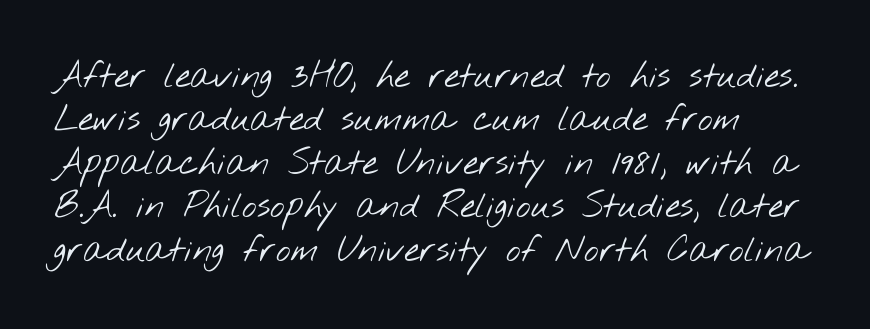
Q: Is the text bold? A: No.
Q: Is the typeface a serif or a sans-serif typeface? A: Sans-serif.
Q: Is the text underlined? A: No.
Q: Is the spacing between letters normal or unusually wide? A: Normal.
Q: Width (condensed, normal, or wide)? A: Wide.
Q: Stroke contrast? A: Low.
Q: x-height? A: Small.
Q: Monospaced? A: No.
